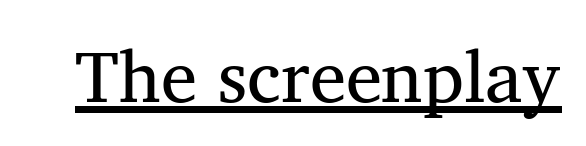
{"serif": "yes", "width": "normal", "stroke_contrast": "medium", "x_height": "medium", "monospaced": "no", "underline": "yes", "letter_spacing": "normal", "letter_spacing_em": 0.0, "glyph_px": 73}
